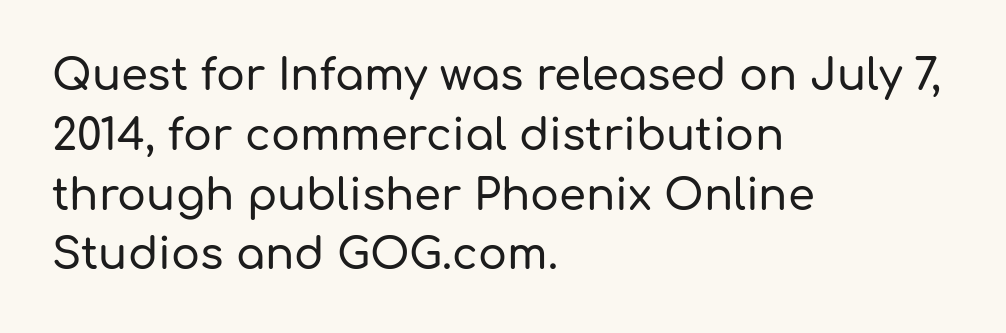
The face used here is rendered with its standard letterfit. The lines are quadded left. This block has exactly the height ordinary leading produces. Check the space under the baseline: it is left empty. A typesetter would mark this as roman, not italic.
